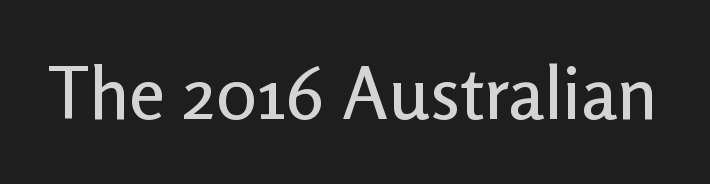
The image shows 73 px sans-serif type, upright; set normal letter spacing, not underlined; low stroke contrast and a medium x-height.
